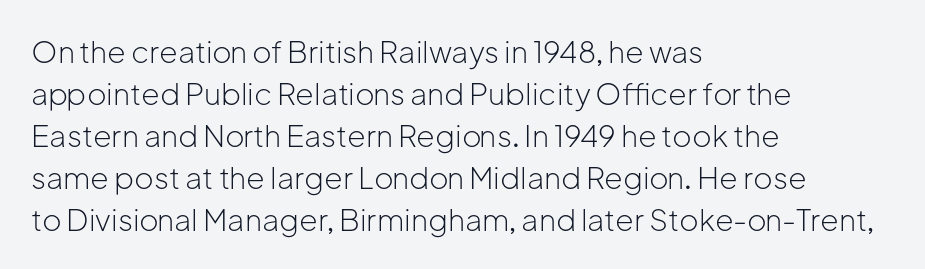
{"serif": "no", "italic": "no", "bold": "no", "weight": "light", "width": "normal", "stroke_contrast": "low", "x_height": "medium", "monospaced": "no", "underline": "no", "align": "left", "line_spacing": "normal", "line_spacing_ratio": 1.4, "letter_spacing": "normal", "letter_spacing_em": 0.0, "glyph_px": 30}
